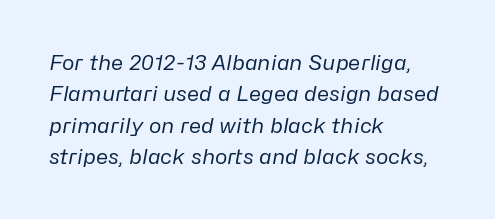
Q: Is the text bold? A: No.
Q: Is the text italic (slanted)? A: Yes, it leans right by about 10 degrees.
Q: Is the text underlined? A: No.
Q: How is the paragraph aligned? A: Left-aligned.
Q: Is the spacing between letters normal or unusually wide? A: Normal.
Q: Is the spacing between lines tight, normal or loose? A: Normal.
